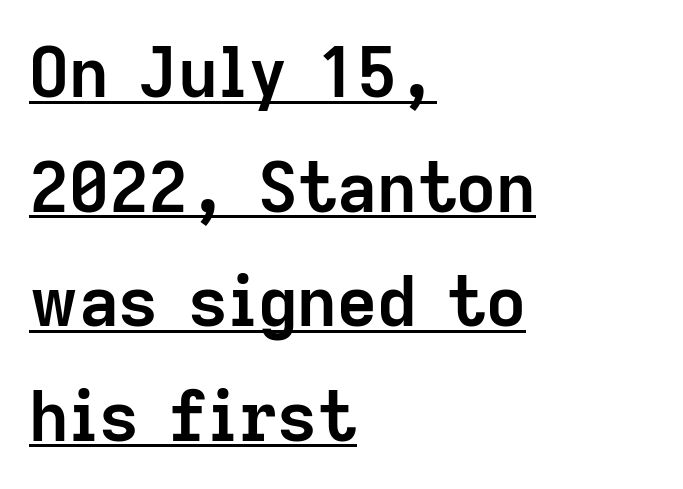
Q: Is the text bold? A: Yes.
Q: Is the text italic (slanted)? A: No, it is upright.
Q: Is the typeface a serif or a sans-serif typeface? A: Sans-serif.
Q: Is the text underlined? A: Yes.
Q: How is the paragraph aligned? A: Left-aligned.
Q: Is the spacing between letters normal or unusually wide? A: Normal.
Q: Is the spacing between lines tight, normal or loose? A: Normal.
Q: Width (condensed, normal, or wide)? A: Normal.
Q: Stroke contrast? A: Low.
Q: x-height? A: Medium.
Q: Monospaced? A: No.
